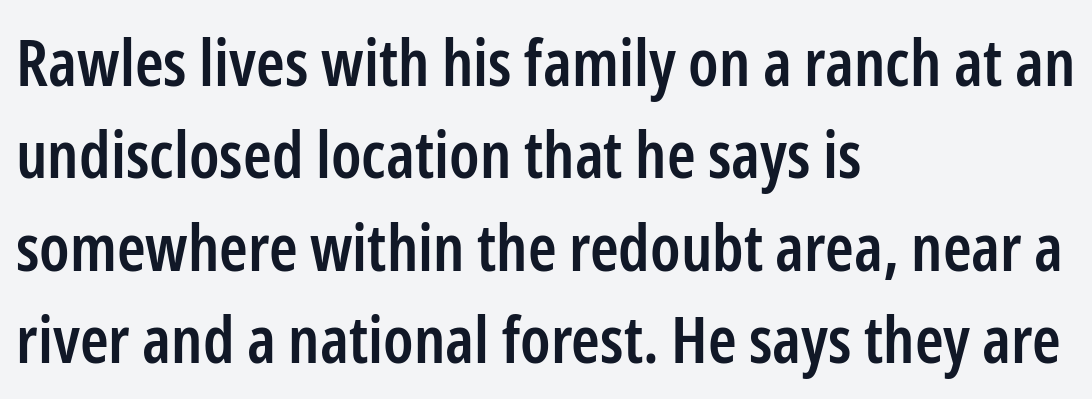
Q: Is the text bold? A: Semi-bold.
Q: Is the text italic (slanted)? A: No, it is upright.
Q: Is the typeface a serif or a sans-serif typeface? A: Sans-serif.
Q: Is the text underlined? A: No.
Q: How is the paragraph aligned? A: Left-aligned.
Q: Is the spacing between letters normal or unusually wide? A: Normal.
Q: Is the spacing between lines tight, normal or loose? A: Normal.
Q: Width (condensed, normal, or wide)? A: Condensed.
Q: Stroke contrast? A: Low.
Q: x-height? A: Medium.
Q: Monospaced? A: No.
